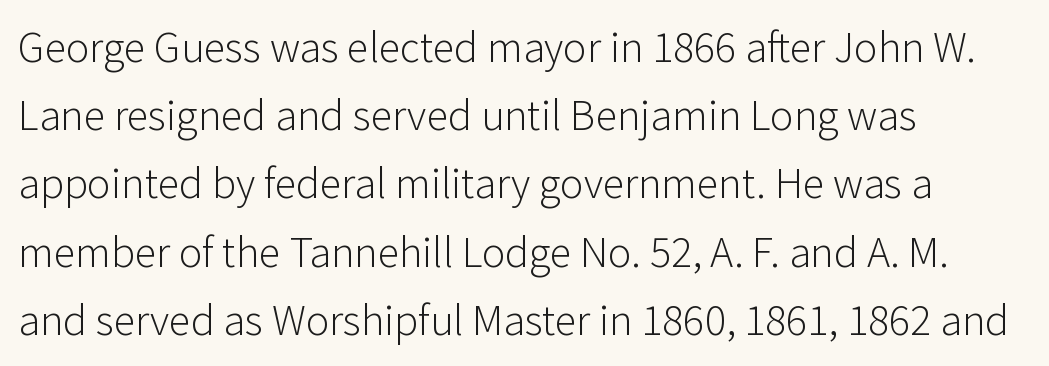
Q: Is the text bold? A: No.
Q: Is the text italic (slanted)? A: No, it is upright.
Q: Is the typeface a serif or a sans-serif typeface? A: Sans-serif.
Q: Is the text underlined? A: No.
Q: How is the paragraph aligned? A: Left-aligned.
Q: Is the spacing between letters normal or unusually wide? A: Normal.
Q: Is the spacing between lines tight, normal or loose? A: Normal.
Q: Width (condensed, normal, or wide)? A: Normal.
Q: Stroke contrast? A: Low.
Q: x-height? A: Medium.
Q: Monospaced? A: No.
